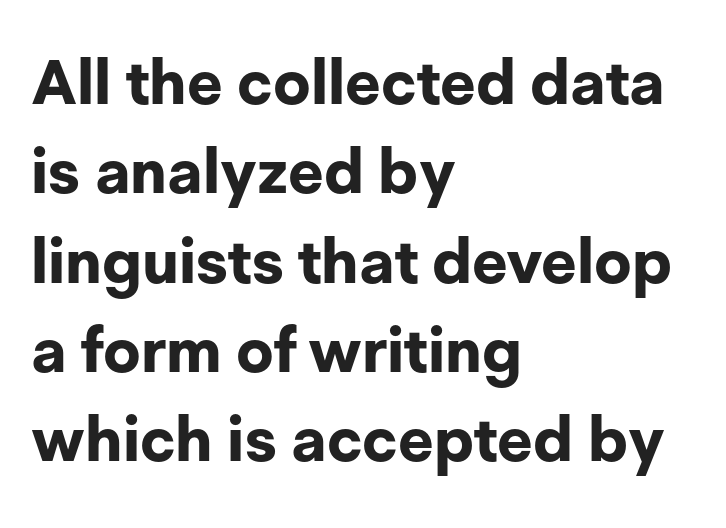
{"serif": "no", "italic": "no", "bold": "yes", "weight": "bold", "width": "normal", "stroke_contrast": "low", "x_height": "medium", "monospaced": "no", "underline": "no", "align": "left", "line_spacing": "normal", "line_spacing_ratio": 1.44, "letter_spacing": "normal", "letter_spacing_em": 0.0, "glyph_px": 62}
